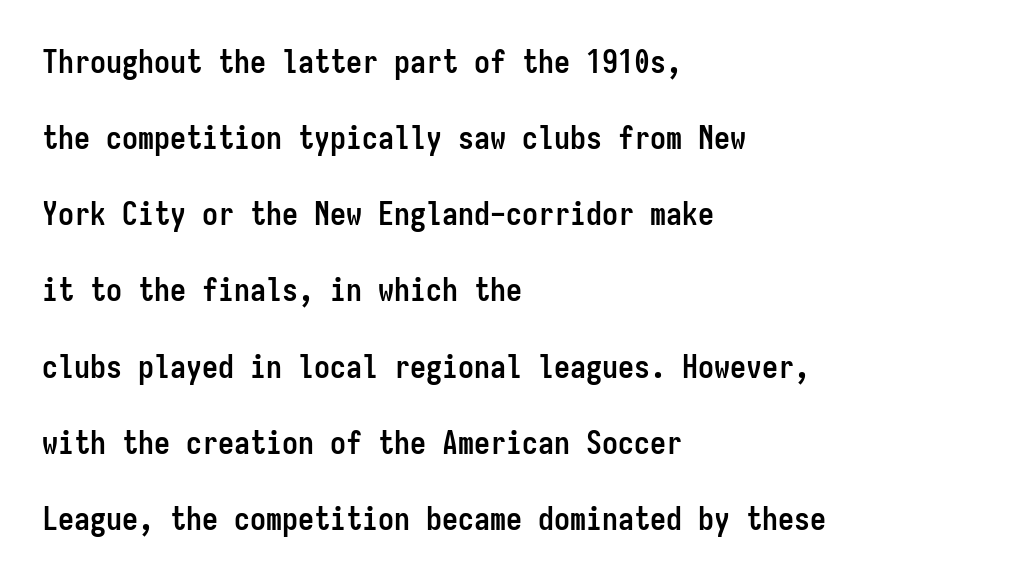
The image shows 32 px semibold, condensed sans-serif type, upright, monospaced; set left-aligned, loose line spacing (2.38x), normal letter spacing, not underlined; low stroke contrast and a medium x-height.
